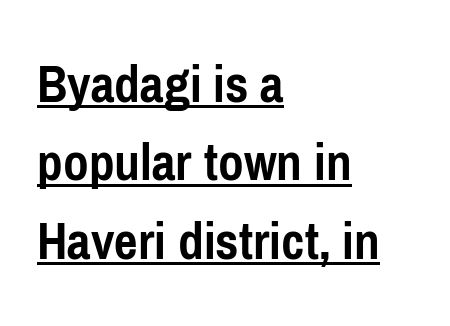
{"serif": "no", "italic": "no", "bold": "yes", "weight": "semibold", "width": "condensed", "stroke_contrast": "low", "x_height": "medium", "monospaced": "no", "underline": "yes", "align": "left", "line_spacing": "normal", "line_spacing_ratio": 1.4, "letter_spacing": "normal", "letter_spacing_em": 0.0, "glyph_px": 56}
